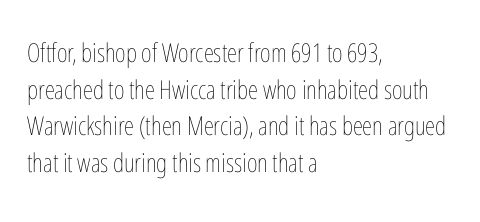
The image shows 26 px text type, upright; set left-aligned, normal line spacing (1.41x), normal letter spacing, not underlined.
